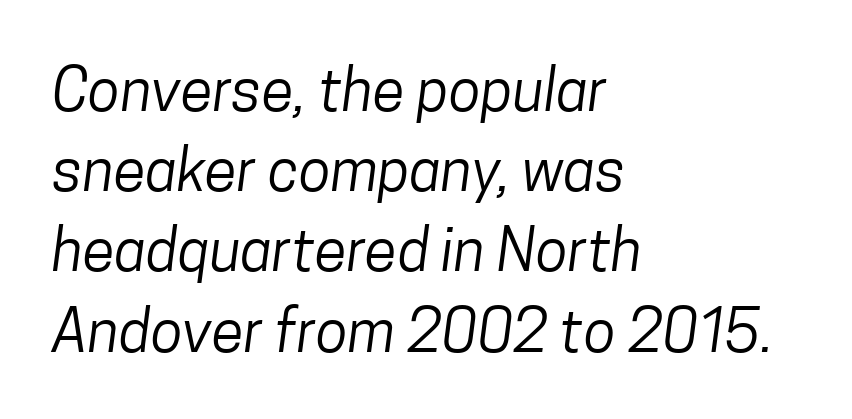
The image shows 59 px regular-weight, condensed sans-serif type; set left-aligned, normal line spacing (1.36x), normal letter spacing, not underlined; low stroke contrast and a medium x-height.
